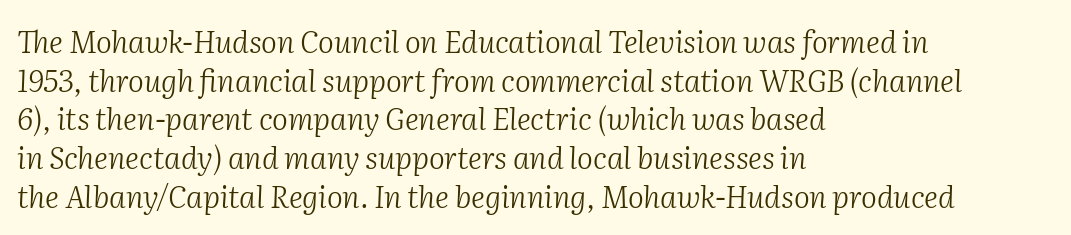
A serif font was chosen for this passage. Successive baselines arrive at the customary interval. This sample is left-justified, so line endings fall wherever the words run out. In terms of letterspacing, this is plain default setting. Anything drawn beneath the words? Only blank space.
